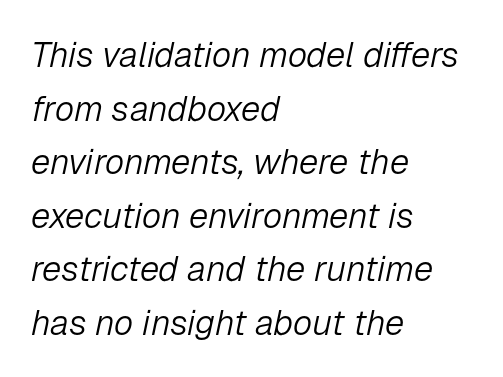
The image shows 35 px light type, italic (leaning right); set left-aligned, normal line spacing (1.53x), normal letter spacing, not underlined; low stroke contrast and a medium x-height.
